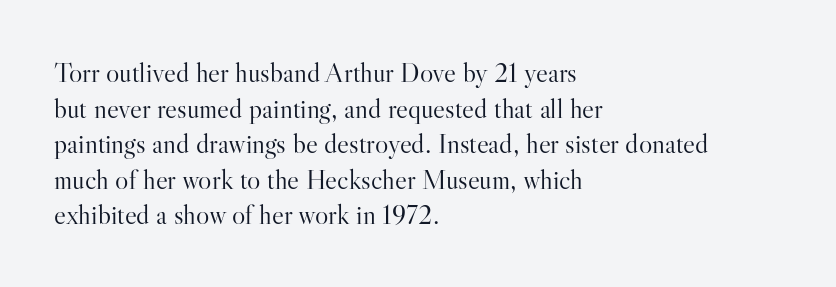
{"serif": "yes", "italic": "no", "bold": "no", "weight": "light", "width": "normal", "stroke_contrast": "high", "x_height": "small", "monospaced": "no", "underline": "no", "align": "left", "line_spacing": "normal", "line_spacing_ratio": 1.27, "letter_spacing": "normal", "letter_spacing_em": 0.0, "glyph_px": 28}
